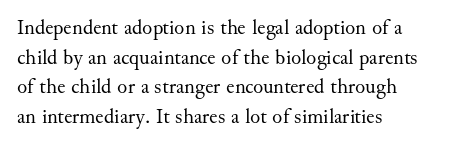
The image shows 21 px text type, upright; set left-aligned, normal line spacing (1.41x), normal letter spacing, not underlined.
